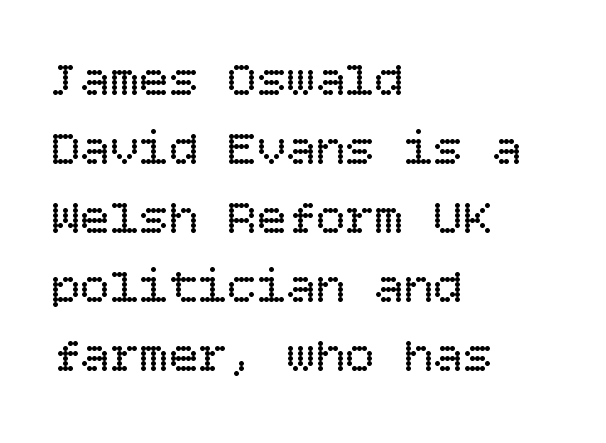
The image shows 49 px regular-weight type, upright; set left-aligned, normal line spacing (1.41x), normal letter spacing, not underlined; low stroke contrast and a large x-height.
